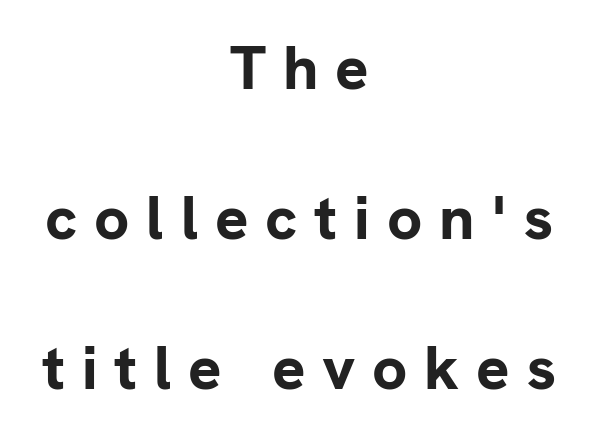
Q: Is the text bold? A: Yes.
Q: Is the text italic (slanted)? A: No, it is upright.
Q: Is the typeface a serif or a sans-serif typeface? A: Sans-serif.
Q: Is the text underlined? A: No.
Q: How is the paragraph aligned? A: Centered.
Q: Is the spacing between letters normal or unusually wide? A: Unusually wide.
Q: Is the spacing between lines tight, normal or loose? A: Loose.
Q: Width (condensed, normal, or wide)? A: Normal.
Q: Stroke contrast? A: Low.
Q: x-height? A: Medium.
Q: Monospaced? A: No.
